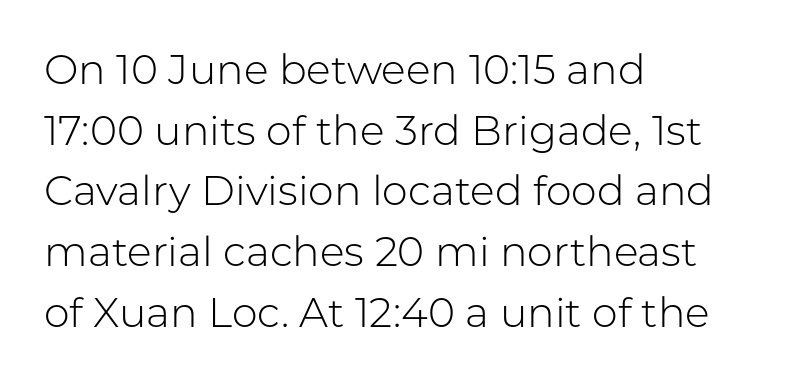
Q: Is the text bold? A: No.
Q: Is the text italic (slanted)? A: No, it is upright.
Q: Is the typeface a serif or a sans-serif typeface? A: Sans-serif.
Q: Is the text underlined? A: No.
Q: How is the paragraph aligned? A: Left-aligned.
Q: Is the spacing between letters normal or unusually wide? A: Normal.
Q: Is the spacing between lines tight, normal or loose? A: Normal.
Q: Width (condensed, normal, or wide)? A: Normal.
Q: Stroke contrast? A: Low.
Q: x-height? A: Medium.
Q: Monospaced? A: No.
